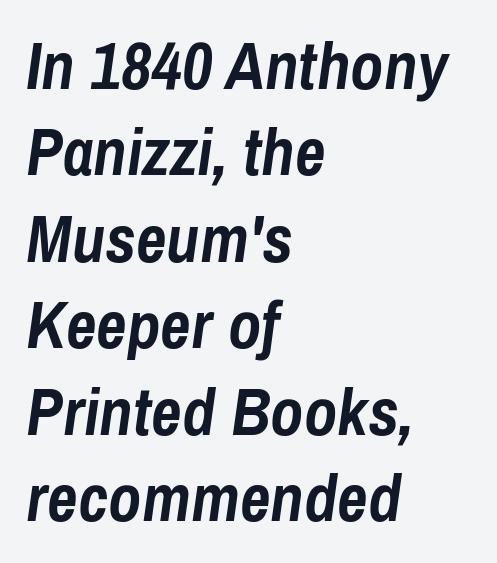
{"italic": "yes", "lean": "right", "slant_degrees": 8, "bold": "yes", "weight": "semibold", "width": "condensed", "stroke_contrast": "low", "x_height": "medium", "monospaced": "no", "underline": "no", "align": "left", "line_spacing": "normal", "line_spacing_ratio": 1.29, "letter_spacing": "normal", "letter_spacing_em": 0.0, "glyph_px": 67}
